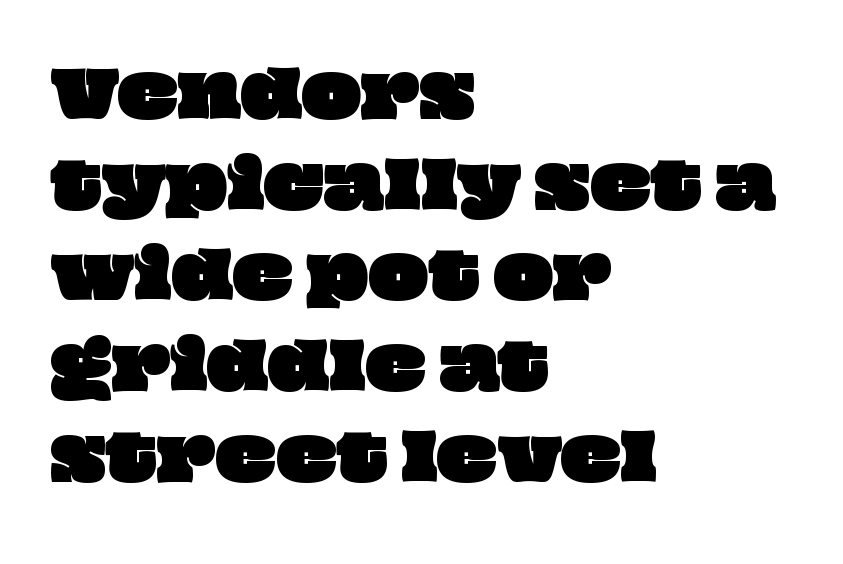
Q: Is the text underlined? A: No.
Q: How is the paragraph aligned? A: Left-aligned.
Q: Is the spacing between letters normal or unusually wide? A: Normal.
Q: Is the spacing between lines tight, normal or loose? A: Normal.
Q: Width (condensed, normal, or wide)? A: Wide.
Q: Stroke contrast? A: Low.
Q: x-height? A: Large.
Q: Monospaced? A: No.
